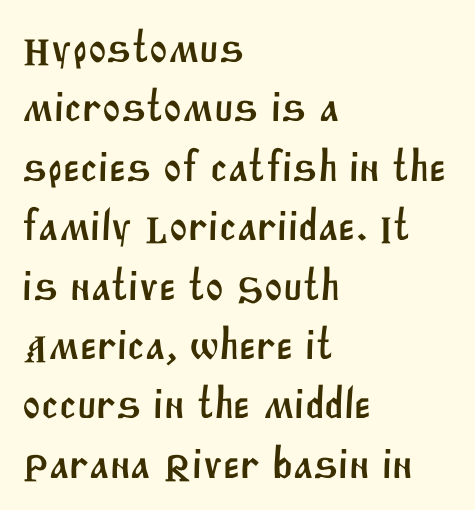
The image shows 44 px sans-serif type; set left-aligned, normal line spacing (1.35x), normal letter spacing, not underlined; medium stroke contrast and a large x-height.
